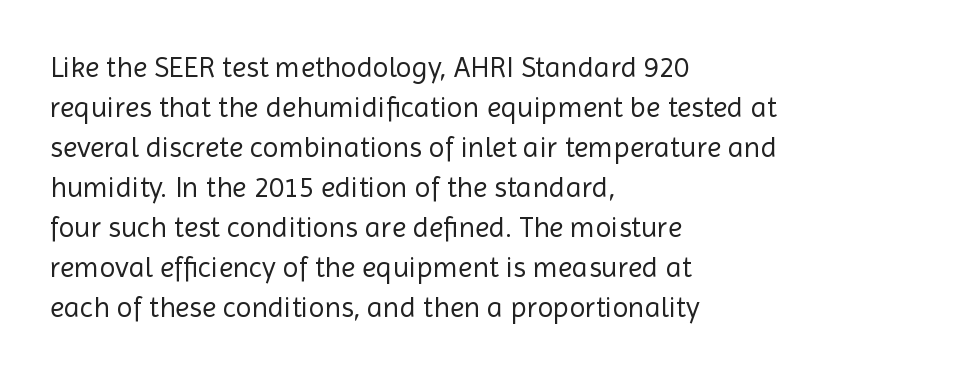
Line starts are locked; line ends wander. Each letter's strokes conclude bluntly, with no projecting serifs. Looks like regular typesetting: each glyph gets only the width it needs. Look at the tracking — it's just the regular setting, nothing added. Style check: upright. The string is rendered with underlining switched off.
